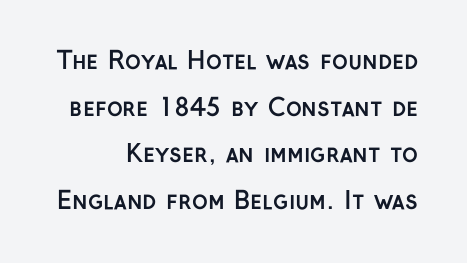
Q: Is the text bold? A: Yes.
Q: Is the text italic (slanted)? A: No, it is upright.
Q: Is the text underlined? A: No.
Q: Is the spacing between letters normal or unusually wide? A: Normal.
Q: Is the spacing between lines tight, normal or loose? A: Loose.
